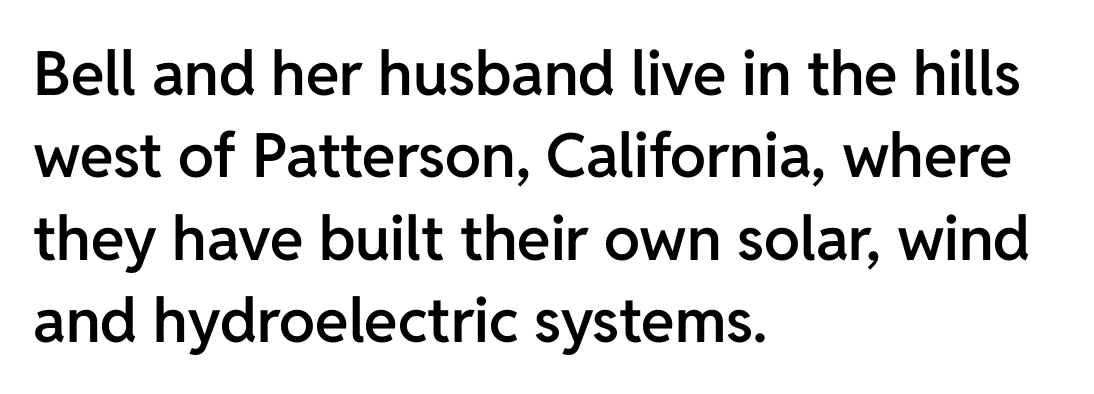
Q: Is the text bold? A: Semi-bold.
Q: Is the text italic (slanted)? A: No, it is upright.
Q: Is the typeface a serif or a sans-serif typeface? A: Sans-serif.
Q: Is the text underlined? A: No.
Q: How is the paragraph aligned? A: Left-aligned.
Q: Is the spacing between letters normal or unusually wide? A: Normal.
Q: Is the spacing between lines tight, normal or loose? A: Normal.
Q: Width (condensed, normal, or wide)? A: Normal.
Q: Stroke contrast? A: Low.
Q: x-height? A: Medium.
Q: Monospaced? A: No.
